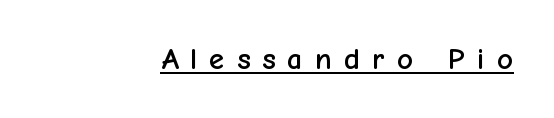
The image shows 31 px sans-serif type, upright; set right-aligned, unusually wide letter spacing (+0.39 em), underlined; low stroke contrast and a medium x-height.
